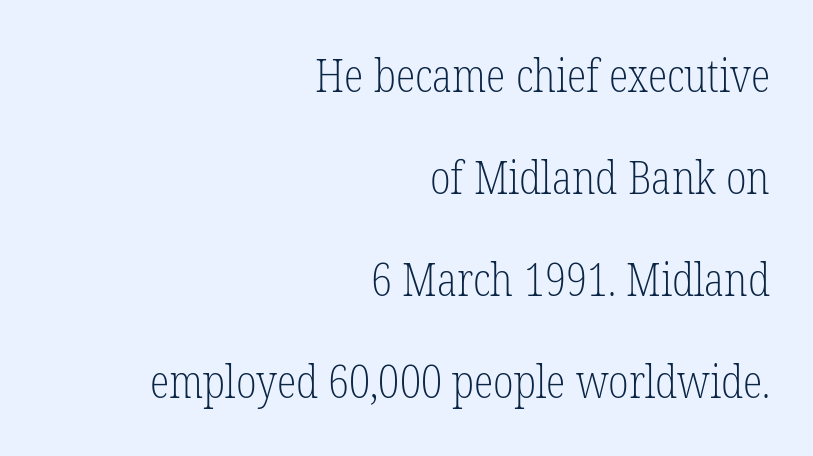
{"serif": "yes", "italic": "no", "bold": "no", "weight": "light", "width": "condensed", "stroke_contrast": "low", "x_height": "medium", "monospaced": "no", "underline": "no", "align": "right", "line_spacing": "loose", "line_spacing_ratio": 2.27, "letter_spacing": "normal", "letter_spacing_em": 0.0, "glyph_px": 45}
